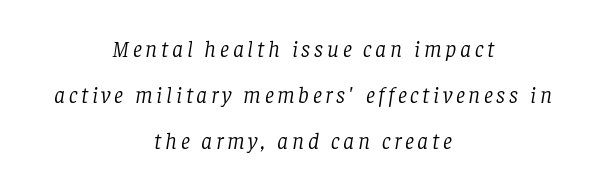
Q: Is the text bold? A: No.
Q: Is the text italic (slanted)? A: Yes, it leans right by about 8 degrees.
Q: Is the text underlined? A: No.
Q: How is the paragraph aligned? A: Centered.
Q: Is the spacing between lines tight, normal or loose? A: Loose.
